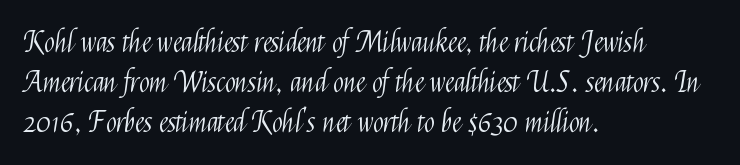
Varying glyph widths throughout — classic text-font behaviour. The rendering keeps characters at their native spacing. Each new line begins a customary step beneath the previous one. Typographically, this falls in the sans-serif category.
